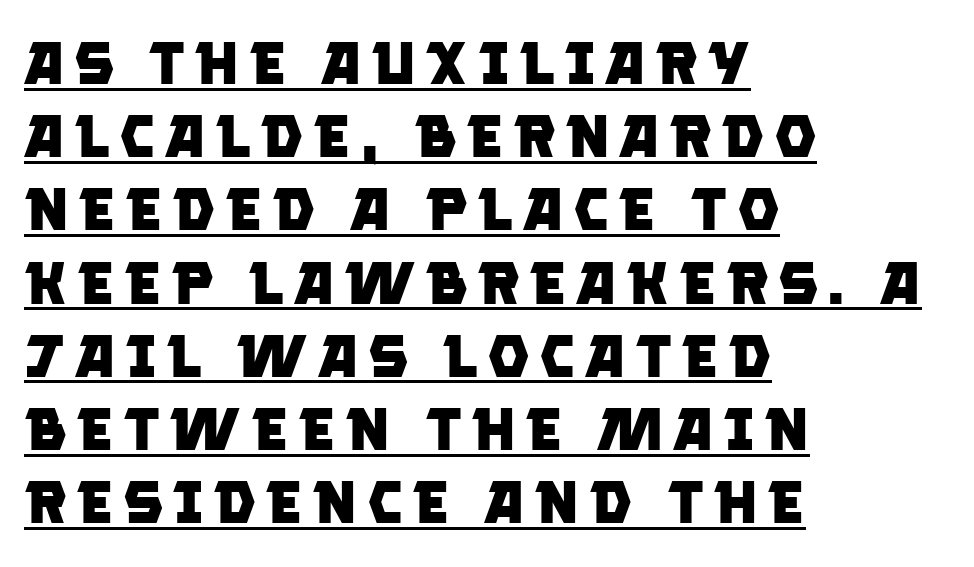
The image shows 60 px heavy sans-serif type; set left-aligned, line spacing 1.22x, underlined; low stroke contrast and a large x-height.
